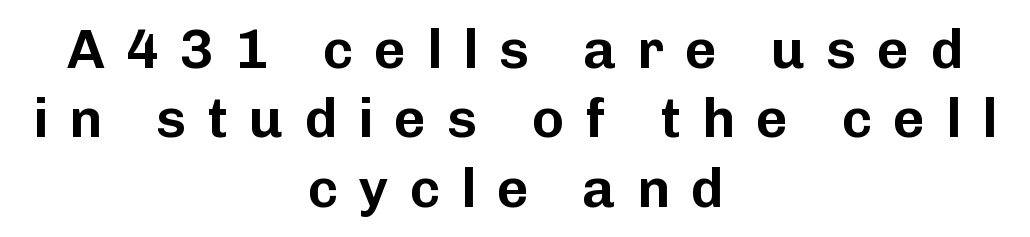
Q: Is the text italic (slanted)? A: No, it is upright.
Q: Is the typeface a serif or a sans-serif typeface? A: Sans-serif.
Q: Is the text underlined? A: No.
Q: How is the paragraph aligned? A: Centered.
Q: Is the spacing between letters normal or unusually wide? A: Unusually wide.
Q: Is the spacing between lines tight, normal or loose? A: Normal.
Q: Width (condensed, normal, or wide)? A: Normal.
Q: Stroke contrast? A: Low.
Q: x-height? A: Medium.
Q: Monospaced? A: No.
